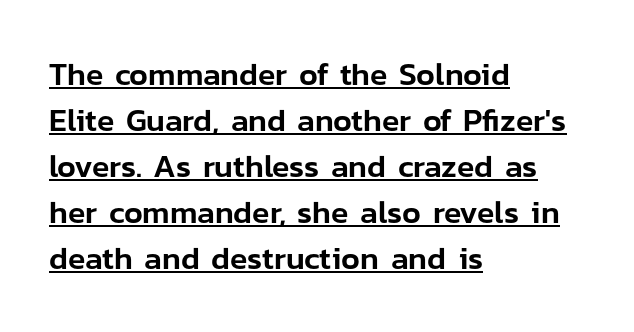
Q: Is the text italic (slanted)? A: No, it is upright.
Q: Is the typeface a serif or a sans-serif typeface? A: Sans-serif.
Q: Is the text underlined? A: Yes.
Q: How is the paragraph aligned? A: Left-aligned.
Q: Is the spacing between letters normal or unusually wide? A: Normal.
Q: Is the spacing between lines tight, normal or loose? A: Normal.
Q: Width (condensed, normal, or wide)? A: Normal.
Q: Stroke contrast? A: Low.
Q: x-height? A: Medium.
Q: Monospaced? A: No.
